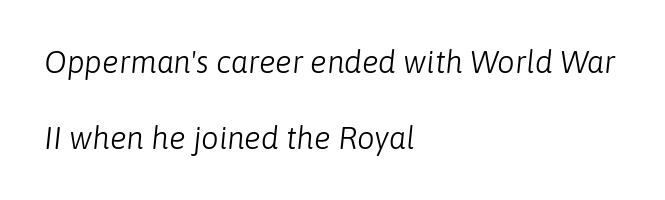
The image shows 31 px light type, italic (leaning right); set left-aligned, loose line spacing (2.44x), normal letter spacing, not underlined; low stroke contrast and a medium x-height.
